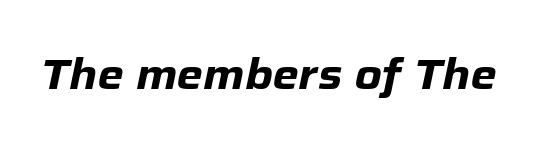
{"italic": "yes", "lean": "right", "slant_degrees": 12, "bold": "yes", "weight": "heavy", "width": "normal", "stroke_contrast": "low", "x_height": "medium", "monospaced": "no", "underline": "no", "letter_spacing": "normal", "letter_spacing_em": 0.0, "glyph_px": 42}
